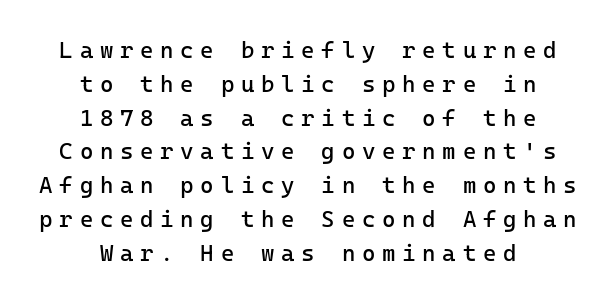
Q: Is the text bold? A: No.
Q: Is the text italic (slanted)? A: No, it is upright.
Q: Is the text underlined? A: No.
Q: How is the paragraph aligned? A: Centered.
Q: Is the spacing between letters normal or unusually wide? A: Unusually wide.
Q: Is the spacing between lines tight, normal or loose? A: Normal.
